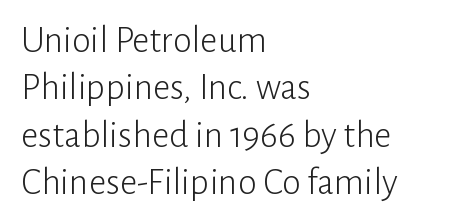
The image shows 38 px light sans-serif type, upright; set left-aligned, normal line spacing (1.25x), normal letter spacing, not underlined; low stroke contrast and a medium x-height.
